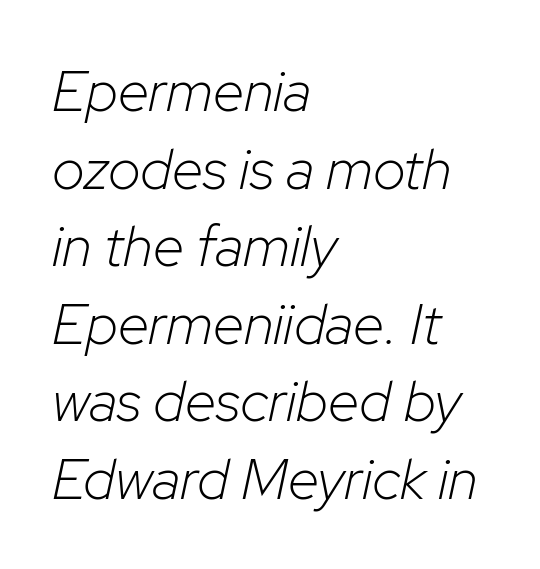
The image shows 57 px light type, italic (leaning right); set left-aligned, normal line spacing (1.36x), normal letter spacing, not underlined; low stroke contrast and a medium x-height.
